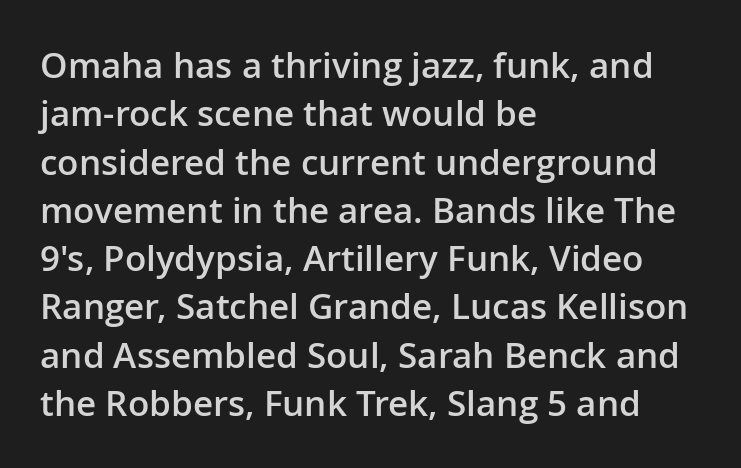
The image shows 35 px semibold sans-serif type, upright; set left-aligned, normal line spacing (1.38x), normal letter spacing, not underlined; low stroke contrast and a medium x-height.
